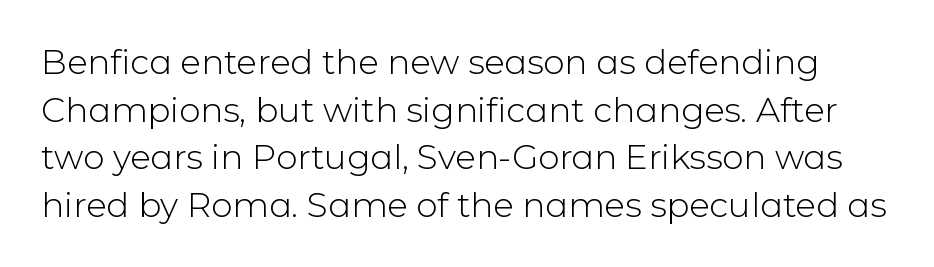
The image shows 34 px light sans-serif type, upright; set normal line spacing (1.4x), normal letter spacing, not underlined; low stroke contrast and a medium x-height.
